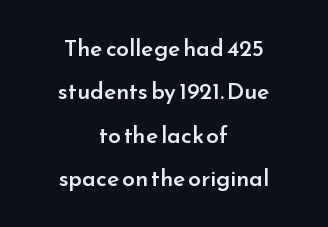
The image shows 23 px text type, upright; set centered, line spacing 1.89x, normal letter spacing, not underlined.
